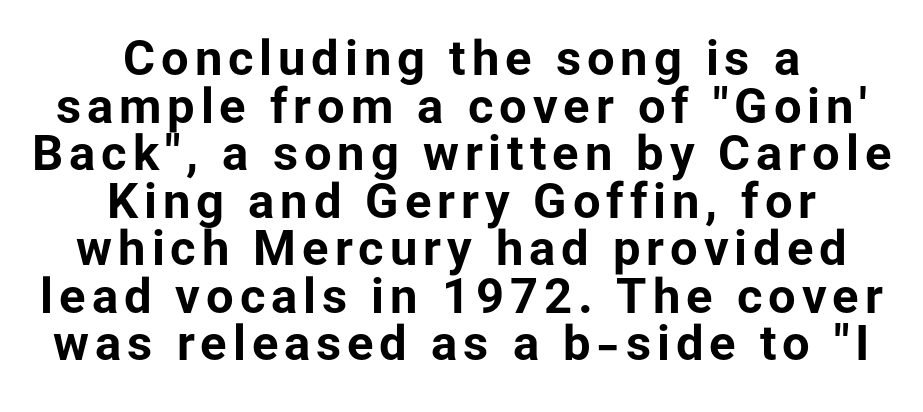
{"serif": "no", "italic": "no", "bold": "yes", "weight": "bold", "width": "normal", "stroke_contrast": "low", "x_height": "medium", "monospaced": "no", "underline": "no", "align": "center", "line_spacing": "tight", "line_spacing_ratio": 0.97, "glyph_px": 49}
